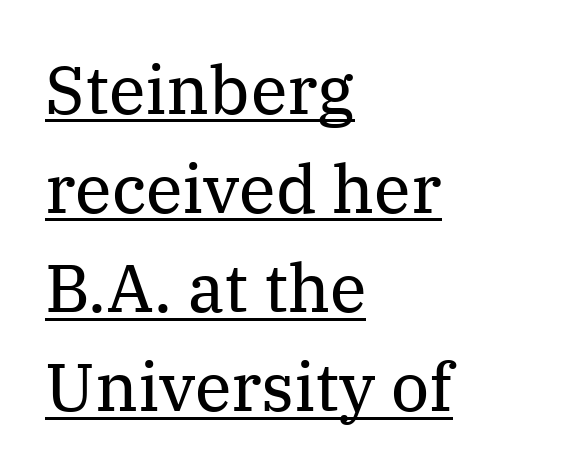
The image shows 67 px regular-weight serif type, upright; set left-aligned, normal line spacing (1.48x), normal letter spacing, underlined; medium stroke contrast and a medium x-height.
